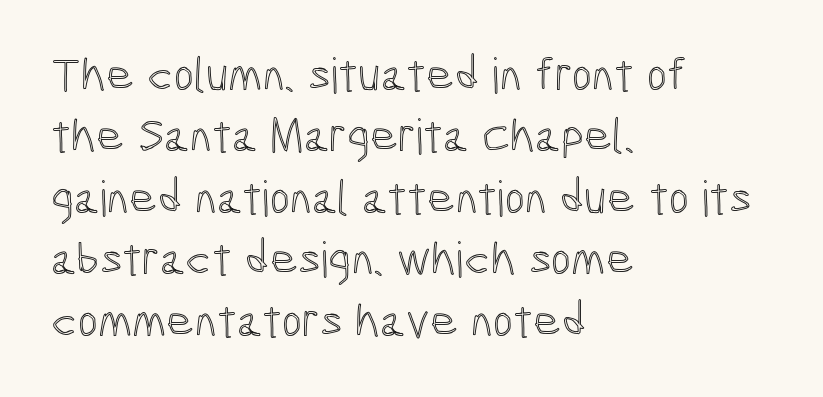
Q: Is the text italic (slanted)? A: No, it is upright.
Q: Is the text underlined? A: No.
Q: How is the paragraph aligned? A: Left-aligned.
Q: Is the spacing between letters normal or unusually wide? A: Normal.
Q: Is the spacing between lines tight, normal or loose? A: Normal.
Q: Width (condensed, normal, or wide)? A: Condensed.
Q: x-height? A: Medium.
Q: Monospaced? A: No.
